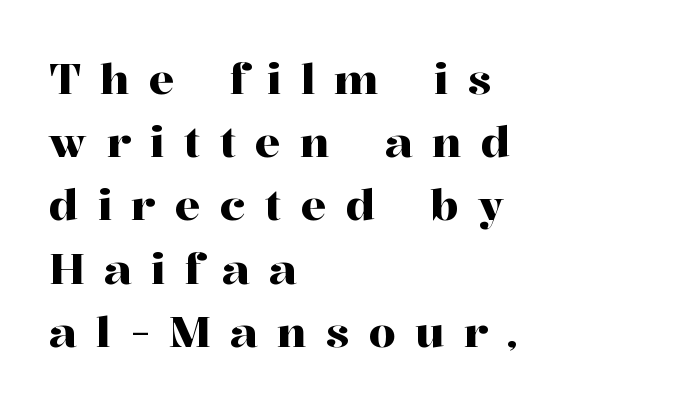
Q: Is the text italic (slanted)? A: No, it is upright.
Q: Is the typeface a serif or a sans-serif typeface? A: Serif.
Q: Is the text underlined? A: No.
Q: How is the paragraph aligned? A: Left-aligned.
Q: Is the spacing between letters normal or unusually wide? A: Unusually wide.
Q: Is the spacing between lines tight, normal or loose? A: Normal.
Q: Width (condensed, normal, or wide)? A: Normal.
Q: Stroke contrast? A: High.
Q: x-height? A: Medium.
Q: Monospaced? A: No.
